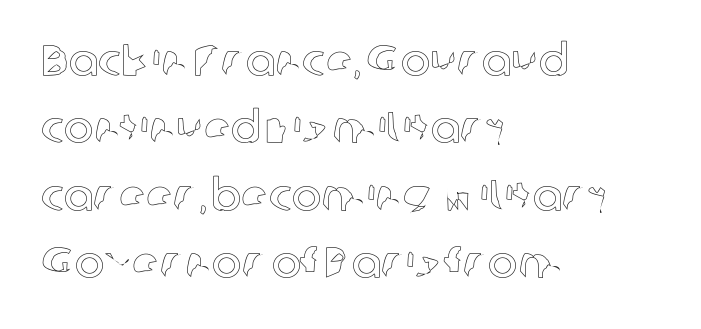
Q: Is the text italic (slanted)? A: No, it is upright.
Q: Is the text underlined? A: No.
Q: How is the paragraph aligned? A: Left-aligned.
Q: Is the spacing between letters normal or unusually wide? A: Normal.
Q: Is the spacing between lines tight, normal or loose? A: Normal.
Q: Width (condensed, normal, or wide)? A: Normal.
Q: x-height? A: Medium.
Q: Monospaced? A: No.
